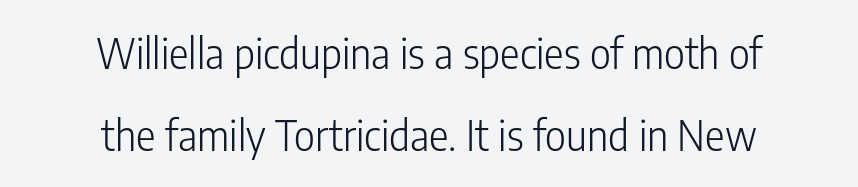
Q: Is the text bold? A: No.
Q: Is the text italic (slanted)? A: No, it is upright.
Q: Is the typeface a serif or a sans-serif typeface? A: Sans-serif.
Q: Is the text underlined? A: No.
Q: How is the paragraph aligned? A: Centered.
Q: Is the spacing between letters normal or unusually wide? A: Normal.
Q: Is the spacing between lines tight, normal or loose? A: Loose.
Q: Width (condensed, normal, or wide)? A: Condensed.
Q: Stroke contrast? A: Low.
Q: x-height? A: Medium.
Q: Monospaced? A: No.
